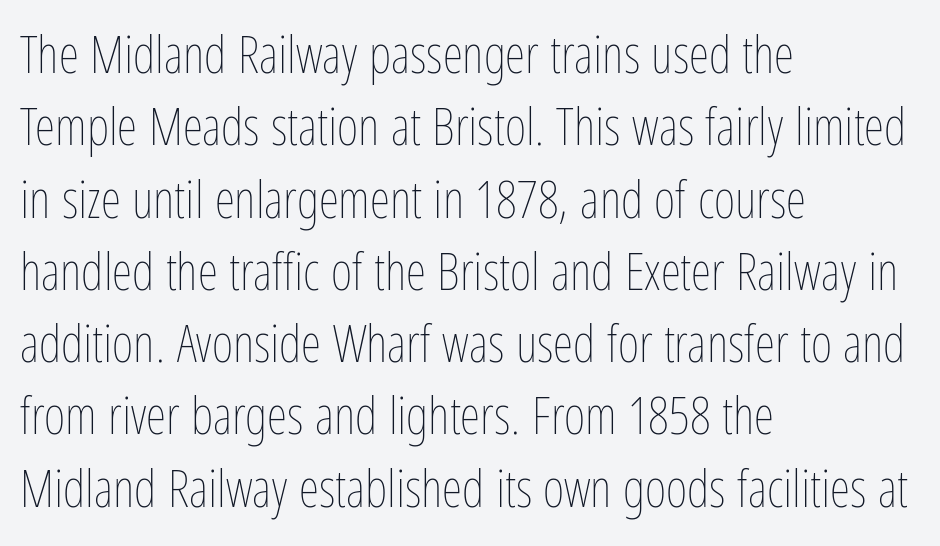
{"italic": "no", "bold": "no", "weight": "thin", "width": "condensed", "stroke_contrast": "low", "x_height": "medium", "monospaced": "no", "underline": "no", "align": "left", "line_spacing": "normal", "line_spacing_ratio": 1.39, "letter_spacing": "normal", "letter_spacing_em": 0.0, "glyph_px": 52}
